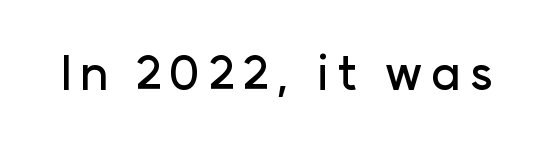
This sample has the flowing, uneven cadence of proportional lettering. Vertical strokes here are truly vertical. This is sans-serif lettering, the kind often seen on screens and signage. Clear beneath every line of the passage.
